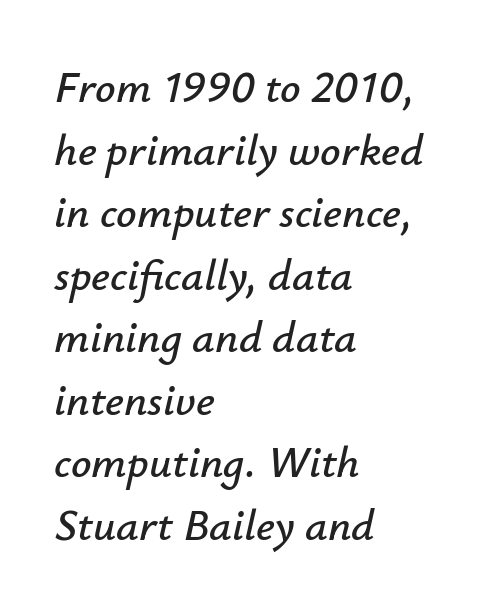
Q: Is the text italic (slanted)? A: Yes, it leans right by about 12 degrees.
Q: Is the text underlined? A: No.
Q: How is the paragraph aligned? A: Left-aligned.
Q: Is the spacing between letters normal or unusually wide? A: Normal.
Q: Is the spacing between lines tight, normal or loose? A: Normal.
Q: Width (condensed, normal, or wide)? A: Normal.
Q: Stroke contrast? A: Low.
Q: x-height? A: Small.
Q: Monospaced? A: No.
